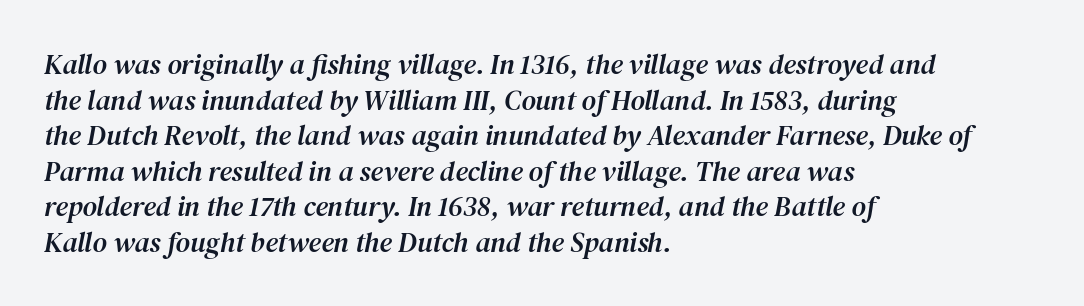
{"serif": "yes", "italic": "yes", "lean": "right", "slant_degrees": 12, "width": "normal", "stroke_contrast": "medium", "x_height": "medium", "monospaced": "no", "underline": "no", "align": "left", "line_spacing": "normal", "line_spacing_ratio": 1.27, "letter_spacing": "normal", "letter_spacing_em": 0.0, "glyph_px": 28}
